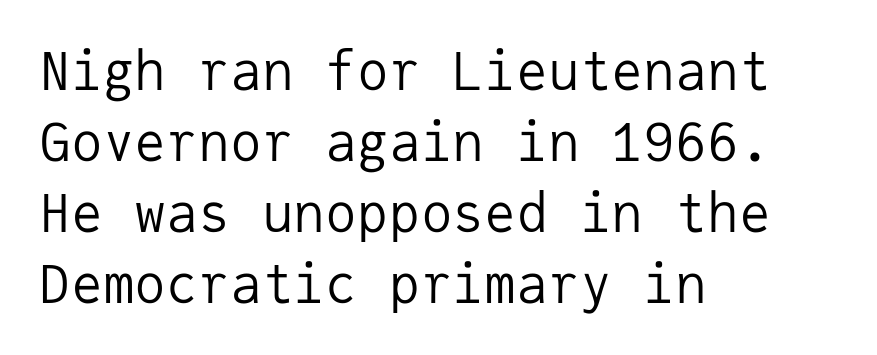
Q: Is the text bold? A: No.
Q: Is the text italic (slanted)? A: No, it is upright.
Q: Is the typeface a serif or a sans-serif typeface? A: Sans-serif.
Q: Is the text underlined? A: No.
Q: How is the paragraph aligned? A: Left-aligned.
Q: Is the spacing between letters normal or unusually wide? A: Normal.
Q: Is the spacing between lines tight, normal or loose? A: Normal.
Q: Width (condensed, normal, or wide)? A: Normal.
Q: Stroke contrast? A: Low.
Q: x-height? A: Medium.
Q: Monospaced? A: Yes.
